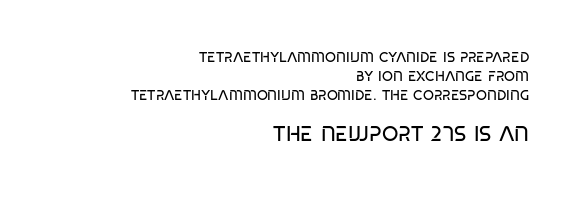
The image shows 21 px text type, upright; set right-aligned, normal line spacing (1.37x), normal letter spacing, not underlined; the second (bottom) block is 1.5x larger.
